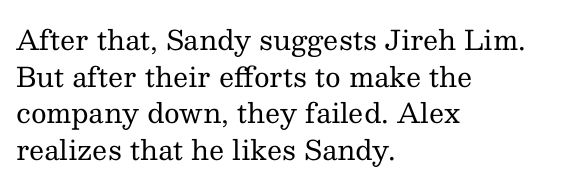
{"italic": "no", "bold": "no", "underline": "no", "align": "left", "line_spacing": "normal", "line_spacing_ratio": 1.36, "letter_spacing": "normal", "letter_spacing_em": 0.0, "glyph_px": 27}
